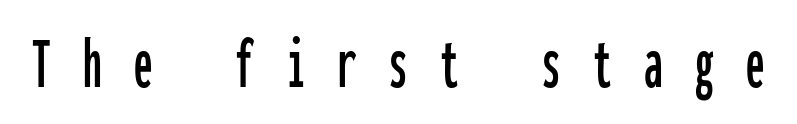
Loose tracking; the words dissolve into strings of separated letters. Does the type have serifs? No, each stem ends abruptly. Is this a fixed-width face? Yes — each glyph sits in an identical cell. Honestly, there is no underline to notice here at all.
